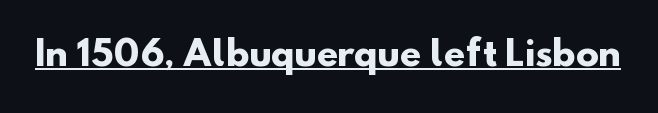
The image shows 34 px heavy sans-serif type; set normal letter spacing, underlined; low stroke contrast and a small x-height.
